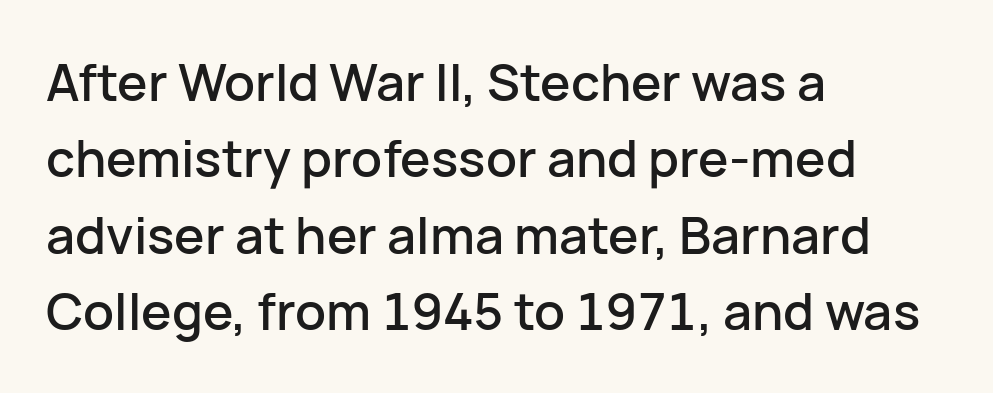
Q: Is the text italic (slanted)? A: No, it is upright.
Q: Is the typeface a serif or a sans-serif typeface? A: Sans-serif.
Q: Is the text underlined? A: No.
Q: How is the paragraph aligned? A: Left-aligned.
Q: Is the spacing between letters normal or unusually wide? A: Normal.
Q: Is the spacing between lines tight, normal or loose? A: Normal.
Q: Width (condensed, normal, or wide)? A: Normal.
Q: Stroke contrast? A: Low.
Q: x-height? A: Medium.
Q: Monospaced? A: No.
